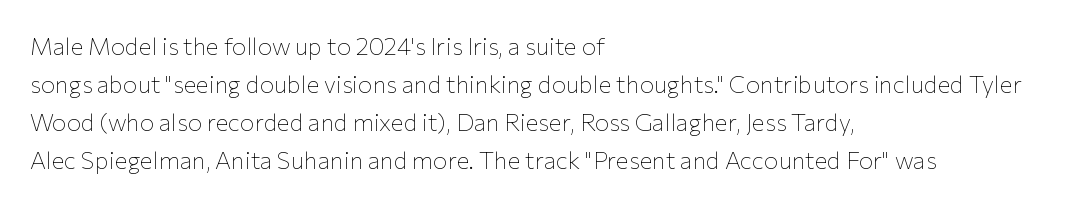
{"italic": "no", "bold": "no", "underline": "no", "align": "left", "line_spacing": "normal", "line_spacing_ratio": 1.59, "letter_spacing": "normal", "letter_spacing_em": 0.0, "glyph_px": 24}
